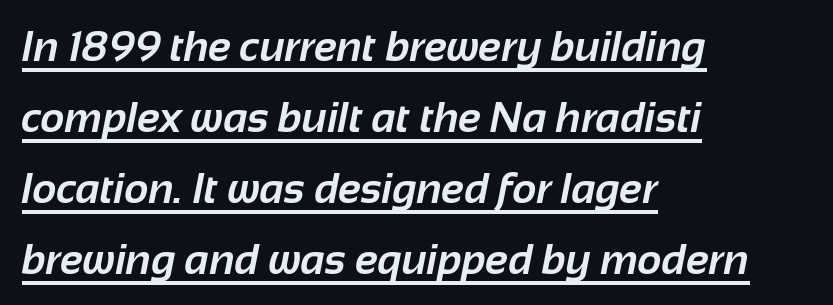
{"serif": "no", "bold": "yes", "weight": "bold", "width": "normal", "stroke_contrast": "low", "x_height": "medium", "monospaced": "no", "underline": "yes", "align": "left", "line_spacing": "normal", "line_spacing_ratio": 1.69, "letter_spacing": "normal", "letter_spacing_em": 0.0, "glyph_px": 42}
